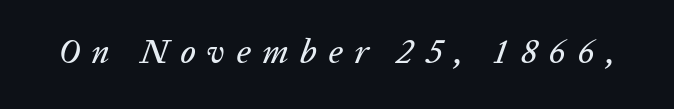
{"italic": "yes", "lean": "right", "slant_degrees": 20, "width": "normal", "stroke_contrast": "low", "x_height": "medium", "monospaced": "no", "underline": "no", "letter_spacing": "wide", "letter_spacing_em": 0.34, "glyph_px": 34}
